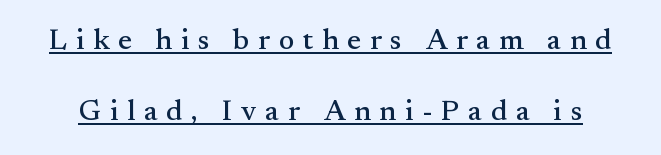
Q: Is the text italic (slanted)? A: No, it is upright.
Q: Is the typeface a serif or a sans-serif typeface? A: Serif.
Q: Is the text underlined? A: Yes.
Q: Is the spacing between letters normal or unusually wide? A: Unusually wide.
Q: Is the spacing between lines tight, normal or loose? A: Loose.
Q: Width (condensed, normal, or wide)? A: Normal.
Q: Stroke contrast? A: Medium.
Q: x-height? A: Small.
Q: Monospaced? A: No.
